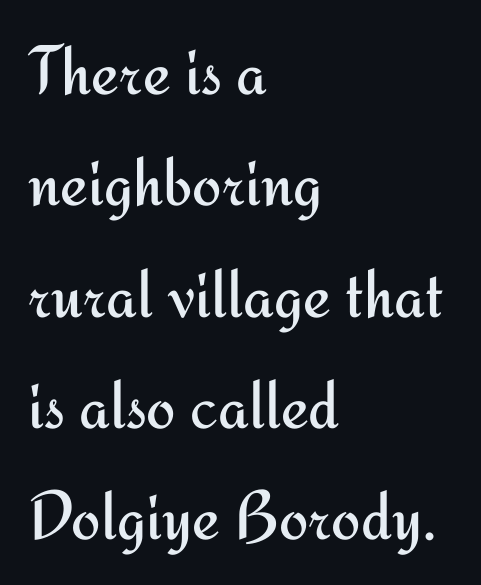
{"serif": "no", "italic": "no", "bold": "no", "weight": "regular", "width": "normal", "stroke_contrast": "medium", "x_height": "small", "monospaced": "no", "underline": "no", "align": "left", "line_spacing": "normal", "line_spacing_ratio": 1.59, "letter_spacing": "normal", "letter_spacing_em": 0.0, "glyph_px": 70}
